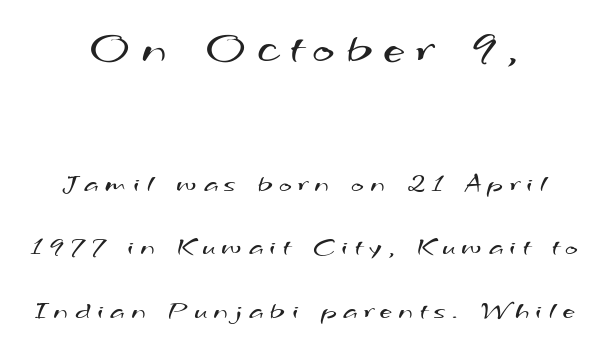
The image shows 47 px regular-weight, wide sans-serif type; set centered, loose line spacing (2.35x), unusually wide letter spacing (+0.25 em), not underlined; the first (top) block is 1.74x larger; medium stroke contrast and a small x-height.
